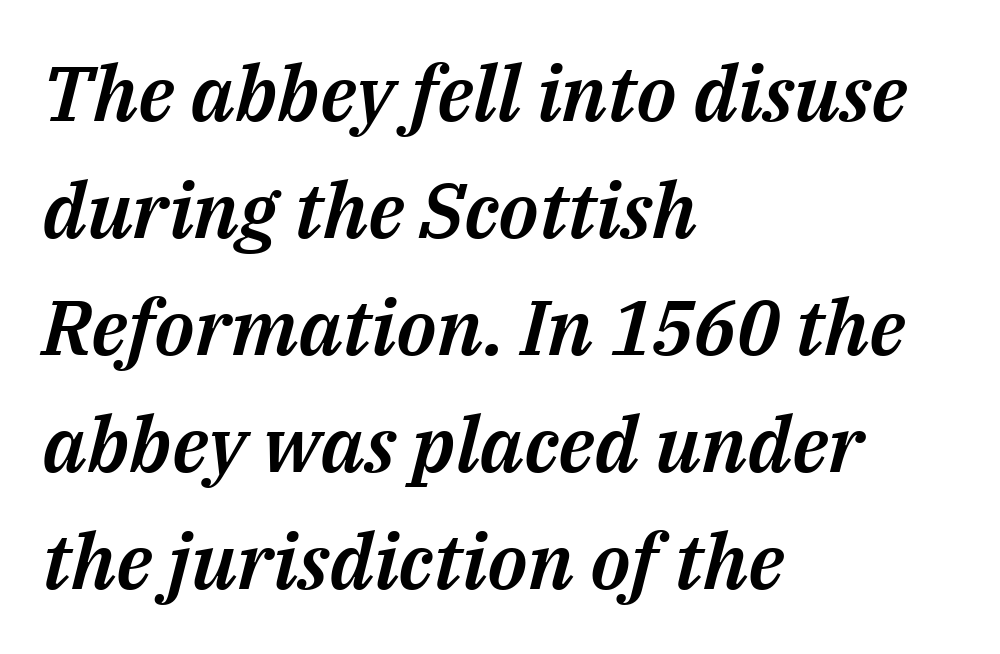
Q: Is the text italic (slanted)? A: Yes, it leans right by about 14 degrees.
Q: Is the text underlined? A: No.
Q: How is the paragraph aligned? A: Left-aligned.
Q: Is the spacing between letters normal or unusually wide? A: Normal.
Q: Is the spacing between lines tight, normal or loose? A: Normal.
Q: Width (condensed, normal, or wide)? A: Normal.
Q: Stroke contrast? A: Medium.
Q: x-height? A: Medium.
Q: Monospaced? A: No.
